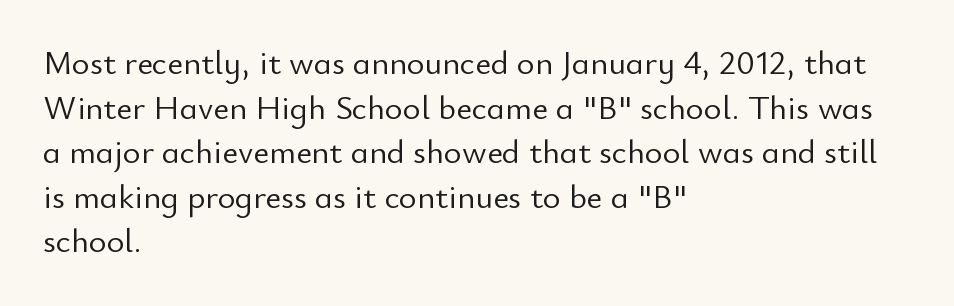
The image shows 34 px light sans-serif type, upright; set left-aligned, normal line spacing (1.31x), normal letter spacing, not underlined; low stroke contrast and a small x-height.
